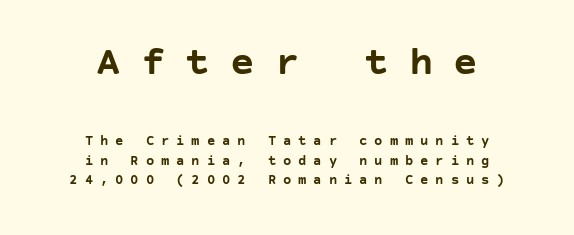
The image shows 41 px semibold sans-serif type, upright; set centered, normal line spacing (1.4x), unusually wide letter spacing (+0.49 em), not underlined; the first (top) block is 2.93x larger; low stroke contrast and a large x-height.
